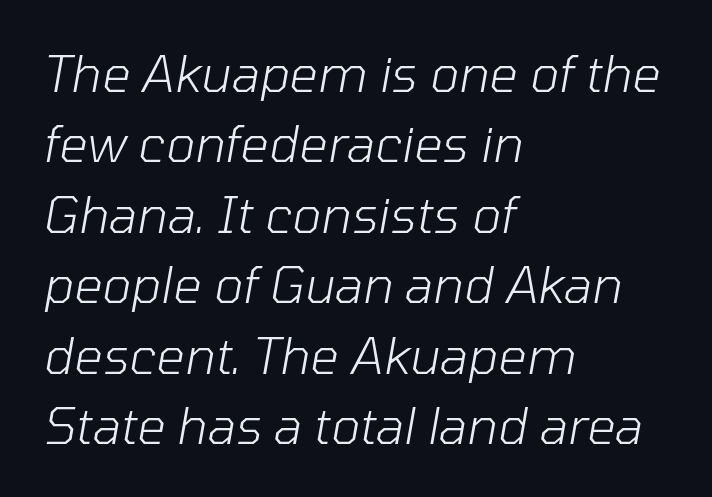
Normally led — the rows are evenly, conventionally spaced. The line texture is even and compact thanks to regular tracking. The whole block is typeset with a tilt. Casual observation: everything's shoved over to the left. The rendering uses natural spacing where letterforms have individual widths.
